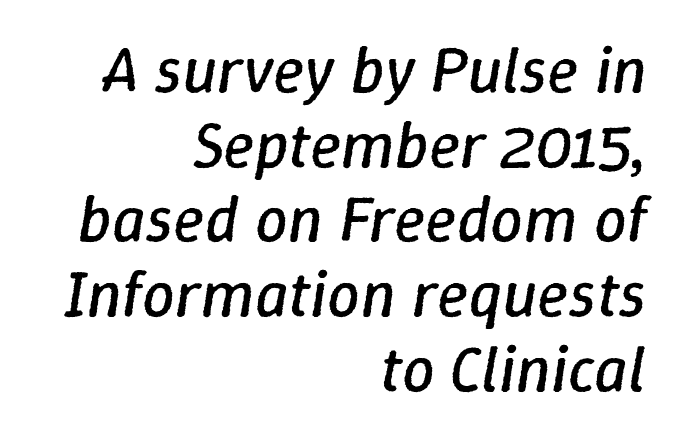
{"italic": "yes", "lean": "right", "slant_degrees": 9, "bold": "no", "weight": "regular", "width": "normal", "stroke_contrast": "low", "x_height": "medium", "monospaced": "no", "underline": "no", "align": "right", "line_spacing": "tight", "line_spacing_ratio": 1.15, "letter_spacing": "normal", "letter_spacing_em": 0.0, "glyph_px": 65}
